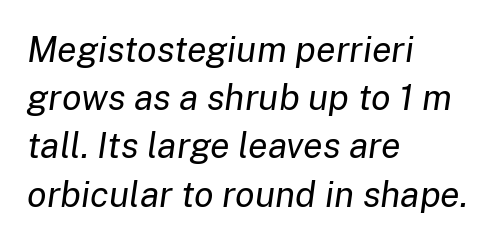
Normally led — the rows are evenly, conventionally spaced. Counters stay open thanks to moderate or lighter strokes. The typesetter chose a ragged-right arrangement here. In terms of letterspacing, this is plain default setting. This is oblique type, the kind used for emphasis or titles. The rendering uses natural spacing where letterforms have individual widths.
